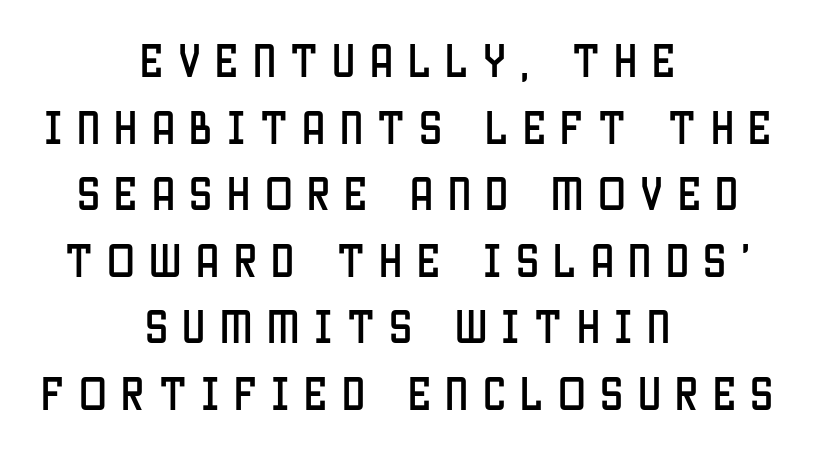
Q: Is the text italic (slanted)? A: No, it is upright.
Q: Is the typeface a serif or a sans-serif typeface? A: Sans-serif.
Q: Is the text underlined? A: No.
Q: How is the paragraph aligned? A: Centered.
Q: Is the spacing between letters normal or unusually wide? A: Unusually wide.
Q: Width (condensed, normal, or wide)? A: Condensed.
Q: Stroke contrast? A: Low.
Q: x-height? A: Large.
Q: Monospaced? A: No.
